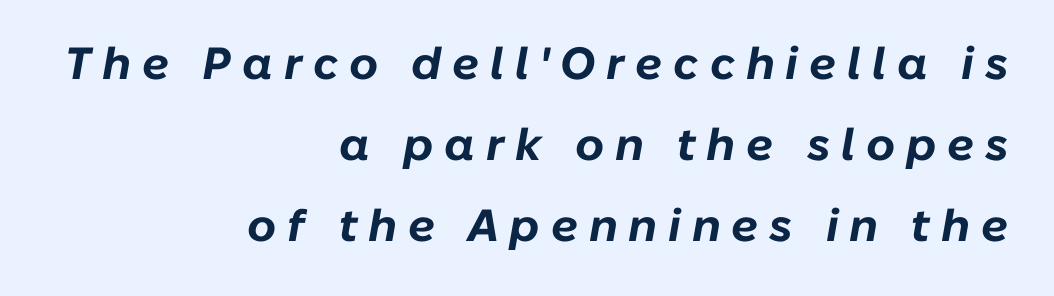
Q: Is the text bold? A: Yes.
Q: Is the text italic (slanted)? A: Yes, it leans right by about 10 degrees.
Q: Is the text underlined? A: No.
Q: How is the paragraph aligned? A: Right-aligned.
Q: Is the spacing between letters normal or unusually wide? A: Unusually wide.
Q: Width (condensed, normal, or wide)? A: Normal.
Q: Stroke contrast? A: Low.
Q: x-height? A: Medium.
Q: Monospaced? A: No.
